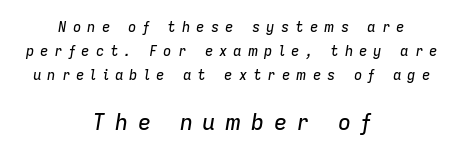
{"italic": "yes", "lean": "right", "slant_degrees": 9, "underline": "no", "align": "center", "line_spacing_ratio": 1.72, "letter_spacing": "wide", "letter_spacing_em": 0.43, "larger_block": "second", "size_ratio": 1.57, "glyph_px": 22}
